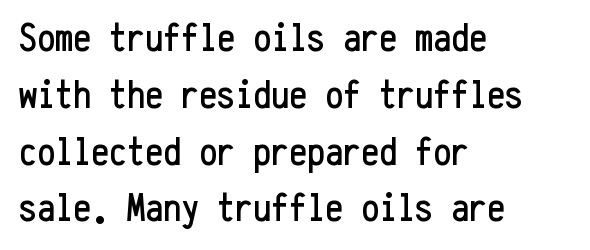
This sample uses a sans-serif face. Short and long lines alike share a common starting point at left. The baseline area is clear. Spacing verdict: monospaced, one width for all characters. The designer left line spacing at the default. In terms of letterspacing, this is plain default setting.
